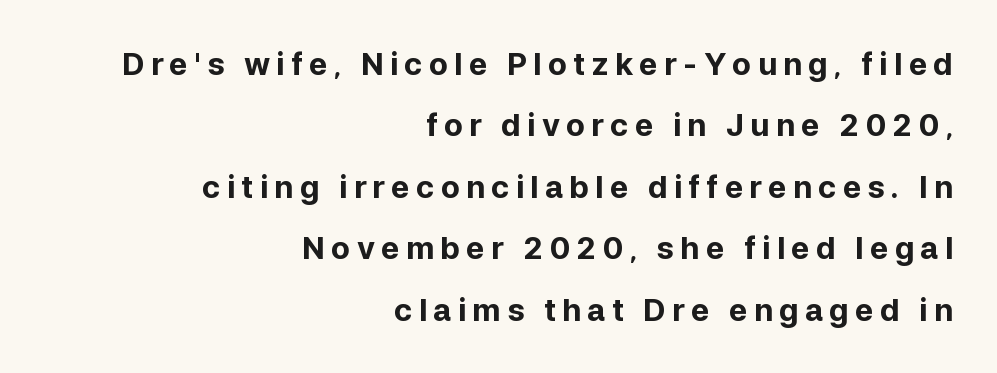
Is this a fixed-width face? No — the glyphs have proportional, varying widths. Typographically, this falls in the sans-serif category. What's the leading like? Stretched, with rows far apart. The words here are not underlined. Pretty heavy lettering here — definitely bold.
